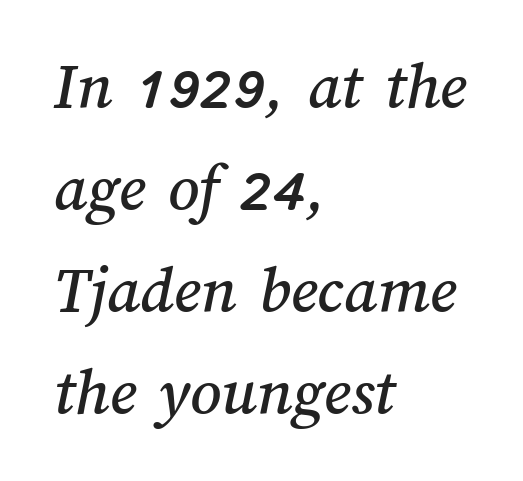
The image shows 68 px text type; set left-aligned, normal line spacing (1.5x), normal letter spacing, not underlined; medium stroke contrast and a medium x-height.
